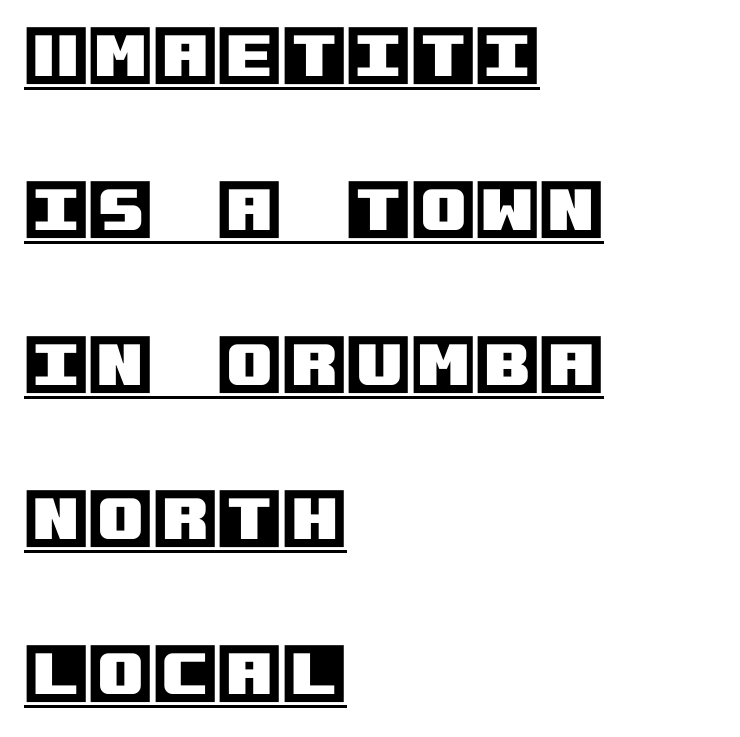
The image shows 66 px text type, upright; set left-aligned, loose line spacing (2.34x), normal letter spacing, underlined; a large x-height.
